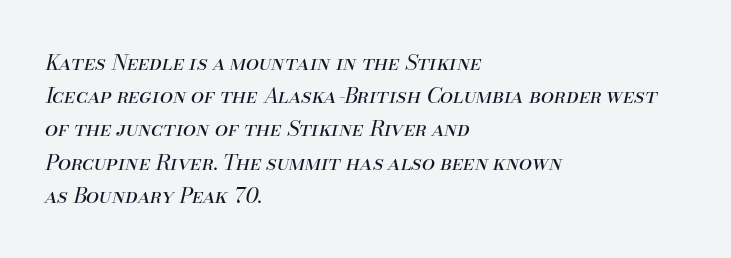
Q: Is the text bold? A: No.
Q: Is the text italic (slanted)? A: Yes, it leans right by about 13 degrees.
Q: Is the text underlined? A: No.
Q: How is the paragraph aligned? A: Left-aligned.
Q: Is the spacing between letters normal or unusually wide? A: Normal.
Q: Is the spacing between lines tight, normal or loose? A: Normal.
